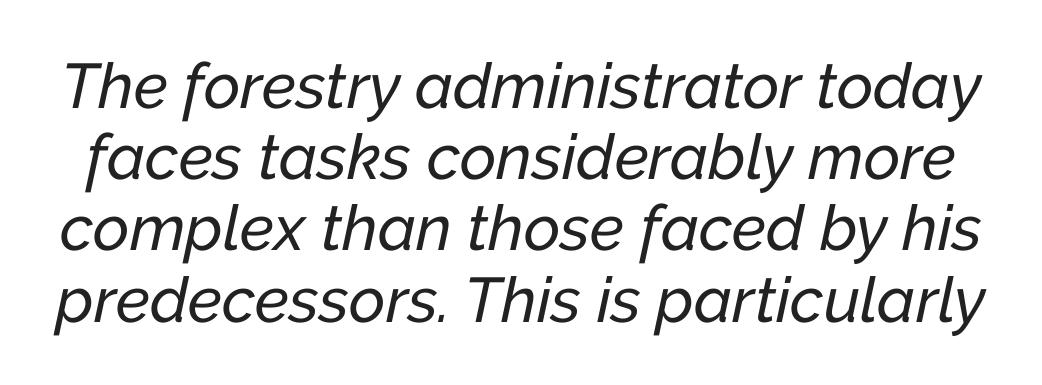
{"italic": "yes", "lean": "right", "slant_degrees": 12, "width": "normal", "stroke_contrast": "low", "x_height": "medium", "monospaced": "no", "underline": "no", "line_spacing": "tight", "line_spacing_ratio": 1.13, "letter_spacing": "normal", "letter_spacing_em": 0.0, "glyph_px": 63}
